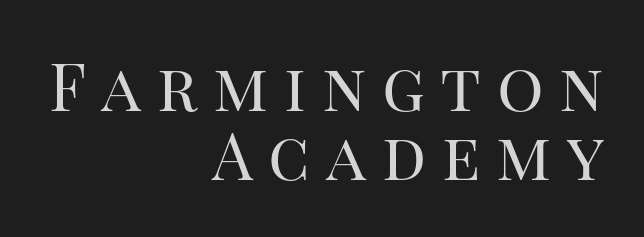
{"serif": "yes", "italic": "no", "bold": "no", "weight": "regular", "width": "normal", "stroke_contrast": "high", "x_height": "large", "monospaced": "no", "underline": "no", "align": "right", "line_spacing": "tight", "line_spacing_ratio": 1.06, "letter_spacing": "wide", "letter_spacing_em": 0.24, "glyph_px": 65}
